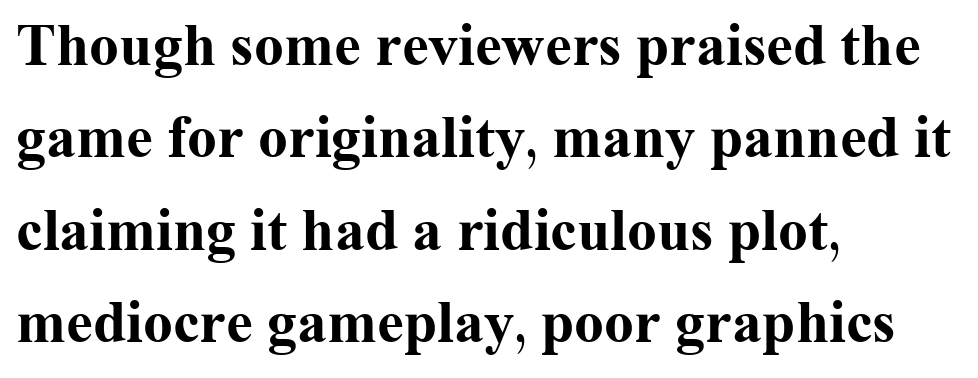
Q: Is the text bold? A: Yes.
Q: Is the text italic (slanted)? A: No, it is upright.
Q: Is the typeface a serif or a sans-serif typeface? A: Serif.
Q: Is the text underlined? A: No.
Q: How is the paragraph aligned? A: Left-aligned.
Q: Is the spacing between letters normal or unusually wide? A: Normal.
Q: Is the spacing between lines tight, normal or loose? A: Normal.
Q: Width (condensed, normal, or wide)? A: Normal.
Q: Stroke contrast? A: Medium.
Q: x-height? A: Medium.
Q: Monospaced? A: No.
